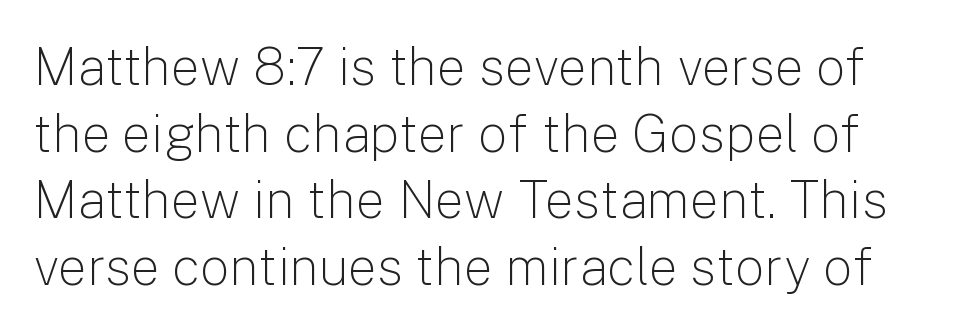
The image shows 52 px light sans-serif type, upright; set normal line spacing (1.28x), normal letter spacing, not underlined; low stroke contrast and a medium x-height.
